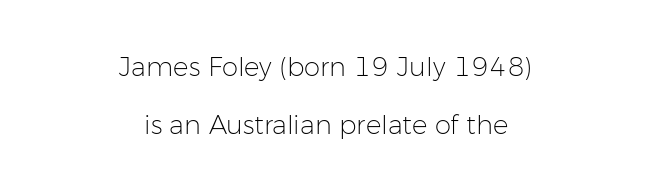
{"italic": "no", "bold": "no", "underline": "no", "align": "center", "line_spacing": "loose", "line_spacing_ratio": 2.22, "letter_spacing": "normal", "letter_spacing_em": 0.0, "glyph_px": 26}
